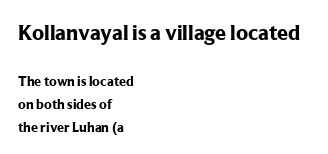
{"italic": "no", "bold": "yes", "underline": "no", "align": "left", "line_spacing": "normal", "line_spacing_ratio": 1.65, "letter_spacing": "normal", "letter_spacing_em": 0.0, "larger_block": "first", "size_ratio": 1.57, "glyph_px": 22}
